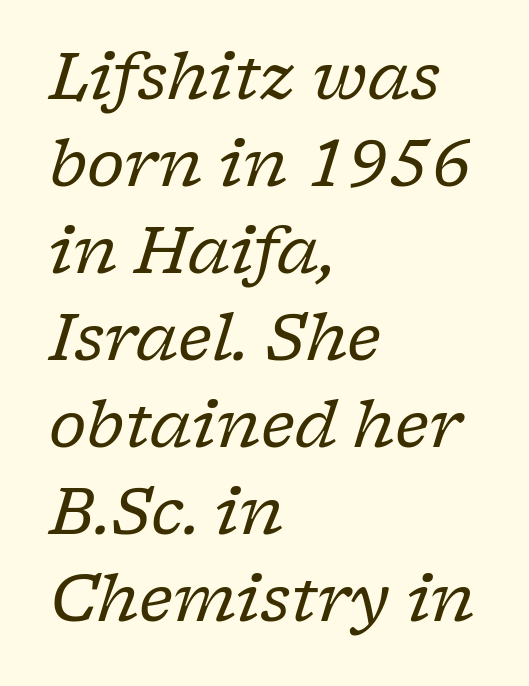
Examine the stroke ends and you'll spot serifs. Is the type heavy? It reads as light-to-regular instead. Looks like regular typesetting: each glyph gets only the width it needs. The rendering anchors every line to the left-hand side. Check the space under the baseline: it is left empty.
